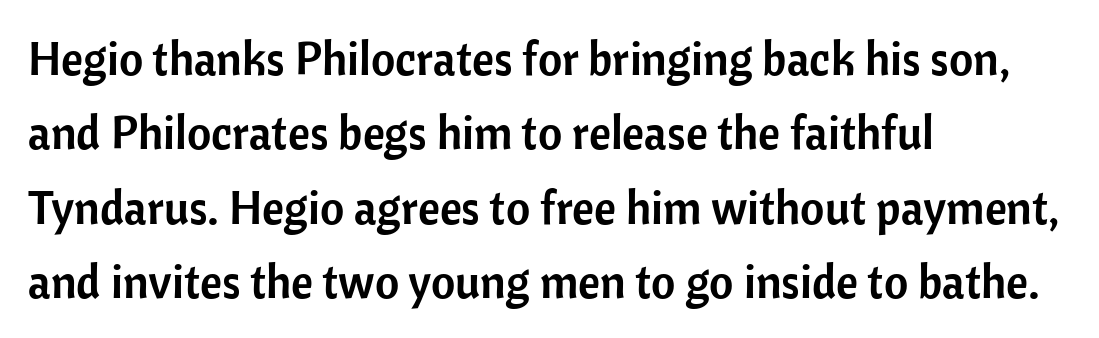
These lines are set flush left with a ragged right edge. This sample has the flowing, uneven cadence of proportional lettering. Each word holds together tightly as a unit, with standard inter-letter gaps. Descender tails drop into unmarked territory.
